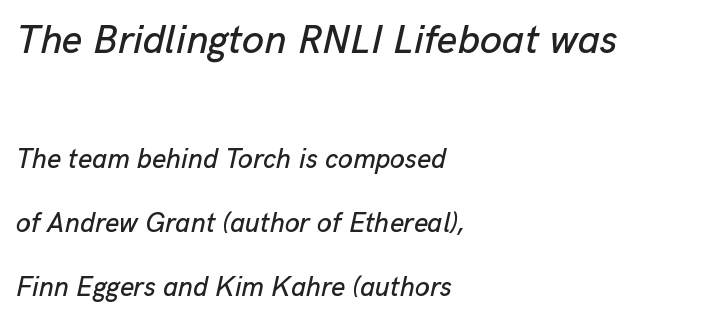
Q: Is the text italic (slanted)? A: Yes, it leans right by about 13 degrees.
Q: Is the text underlined? A: No.
Q: How is the paragraph aligned? A: Left-aligned.
Q: Is the spacing between letters normal or unusually wide? A: Normal.
Q: Is the spacing between lines tight, normal or loose? A: Loose.
Q: Which block of text is set in a larger size, the first (top) or the second (bottom)? A: The first (top) one.
Q: Width (condensed, normal, or wide)? A: Normal.
Q: Stroke contrast? A: Low.
Q: x-height? A: Medium.
Q: Monospaced? A: No.
